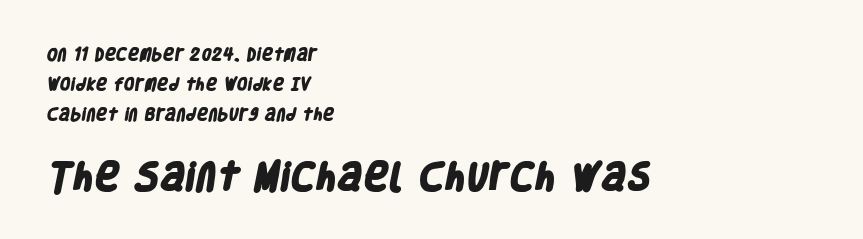
{"serif": "no", "bold": "yes", "weight": "heavy", "width": "condensed", "stroke_contrast": "low", "x_height": "large", "monospaced": "no", "underline": "no", "align": "left", "line_spacing": "loose", "line_spacing_ratio": 2.13, "letter_spacing": "normal", "letter_spacing_em": 0.0, "larger_block": "second", "size_ratio": 2.21, "glyph_px": 31}
